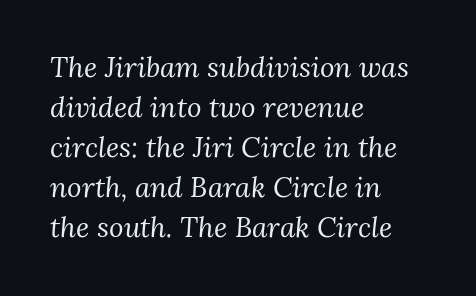
Leftover space on each line is placed entirely after the last word. Descenders are the only things crossing below the line. Each letter's strokes conclude with small projecting serifs. Characters follow at the spacing the type designer built in.
